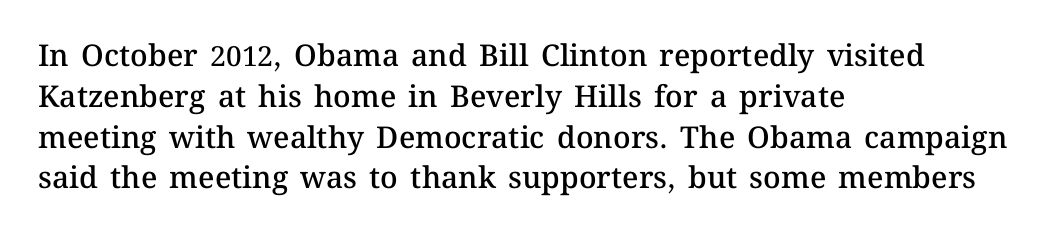
The image shows 30 px semibold type, upright; set left-aligned, normal line spacing (1.36x), normal letter spacing, not underlined; medium stroke contrast and a medium x-height.
